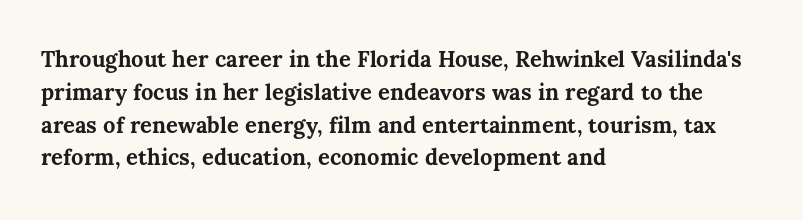
Q: Is the text bold? A: Yes.
Q: Is the text italic (slanted)? A: No, it is upright.
Q: Is the text underlined? A: No.
Q: How is the paragraph aligned? A: Left-aligned.
Q: Is the spacing between letters normal or unusually wide? A: Normal.
Q: Is the spacing between lines tight, normal or loose? A: Normal.
